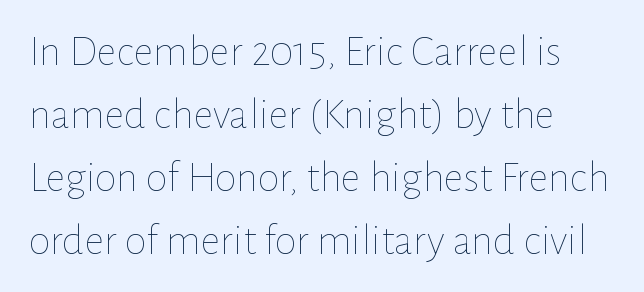
Unbolded letterforms with no extra heft. A normal amount of white space separates one row of letters from the next. These lines are rendered in a variable-pitch font. A typesetter would mark this as roman, not italic. Is the block centered? No — it sits flush against the left margin.
